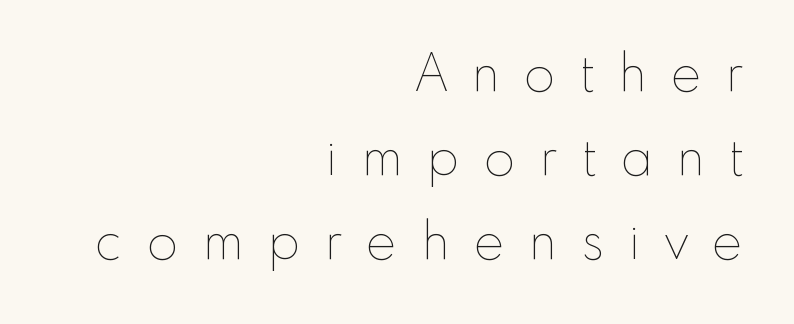
Does extra space separate the letters? Yes, quite a lot of it. Looks like regular typesetting: each glyph gets only the width it needs. When letters stand straight like this, we call the style roman or upright. The letterforms sit at book weight or below. Reading down the column, the eye jumps a familiar distance to each next line. Each line ends at the same right margin while the left side varies.
